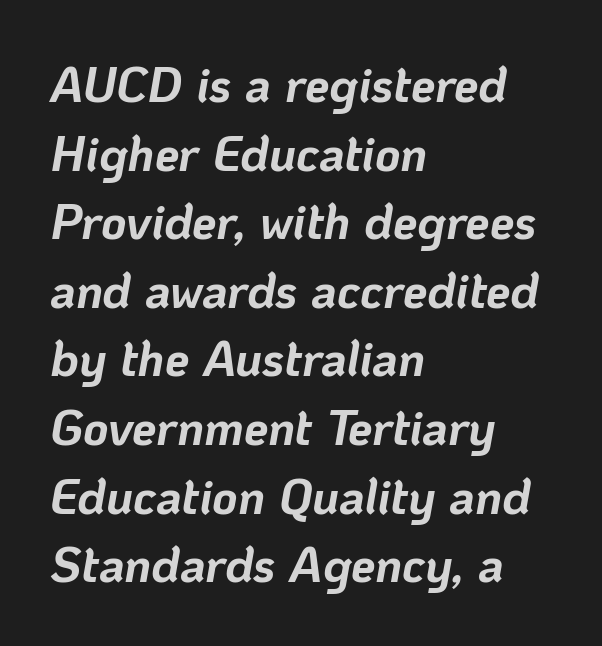
Q: Is the text bold? A: Yes.
Q: Is the text italic (slanted)? A: Yes, it leans right by about 10 degrees.
Q: Is the text underlined? A: No.
Q: How is the paragraph aligned? A: Left-aligned.
Q: Is the spacing between letters normal or unusually wide? A: Normal.
Q: Is the spacing between lines tight, normal or loose? A: Normal.
Q: Width (condensed, normal, or wide)? A: Normal.
Q: Stroke contrast? A: Low.
Q: x-height? A: Medium.
Q: Monospaced? A: No.
